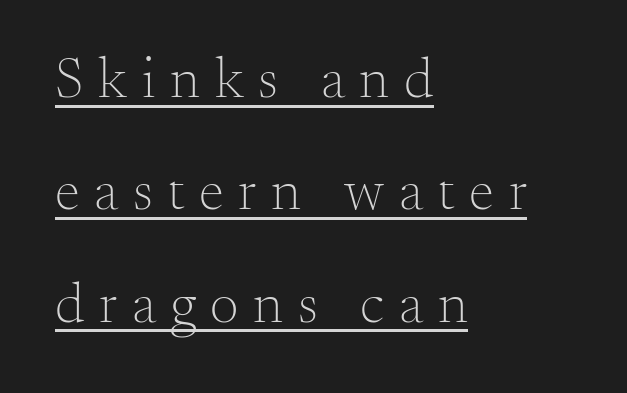
Q: Is the text bold? A: No.
Q: Is the text italic (slanted)? A: No, it is upright.
Q: Is the typeface a serif or a sans-serif typeface? A: Serif.
Q: Is the text underlined? A: Yes.
Q: How is the paragraph aligned? A: Left-aligned.
Q: Is the spacing between letters normal or unusually wide? A: Unusually wide.
Q: Is the spacing between lines tight, normal or loose? A: Loose.
Q: Width (condensed, normal, or wide)? A: Normal.
Q: Stroke contrast? A: Medium.
Q: x-height? A: Small.
Q: Monospaced? A: No.
